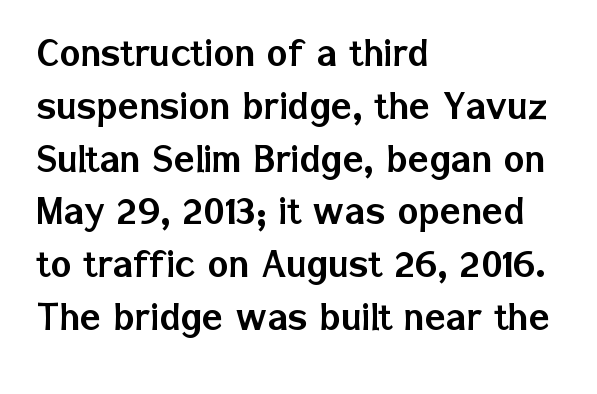
Q: Is the text italic (slanted)? A: No, it is upright.
Q: Is the typeface a serif or a sans-serif typeface? A: Sans-serif.
Q: Is the text underlined? A: No.
Q: How is the paragraph aligned? A: Left-aligned.
Q: Is the spacing between letters normal or unusually wide? A: Normal.
Q: Width (condensed, normal, or wide)? A: Normal.
Q: Stroke contrast? A: Low.
Q: x-height? A: Medium.
Q: Monospaced? A: No.
